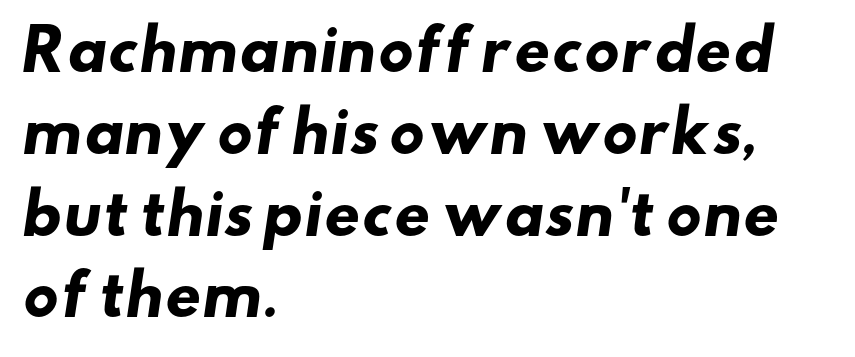
The image shows 56 px heavy, wide sans-serif type; set left-aligned, normal line spacing (1.46x), normal letter spacing, not underlined; low stroke contrast and a small x-height.
